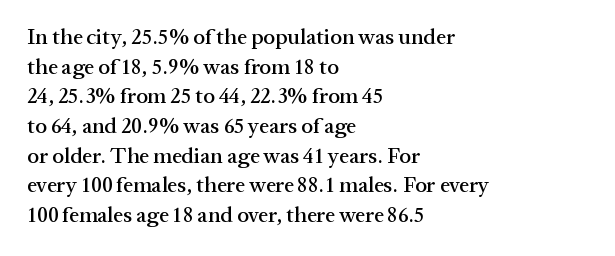
{"italic": "no", "underline": "no", "align": "left", "line_spacing": "normal", "line_spacing_ratio": 1.35, "letter_spacing": "normal", "letter_spacing_em": 0.0, "glyph_px": 22}
